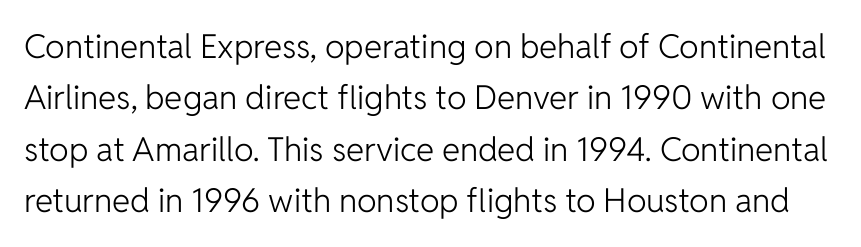
Q: Is the text bold? A: No.
Q: Is the text italic (slanted)? A: No, it is upright.
Q: Is the typeface a serif or a sans-serif typeface? A: Sans-serif.
Q: Is the text underlined? A: No.
Q: Is the spacing between letters normal or unusually wide? A: Normal.
Q: Is the spacing between lines tight, normal or loose? A: Normal.
Q: Width (condensed, normal, or wide)? A: Normal.
Q: Stroke contrast? A: Low.
Q: x-height? A: Medium.
Q: Monospaced? A: No.
